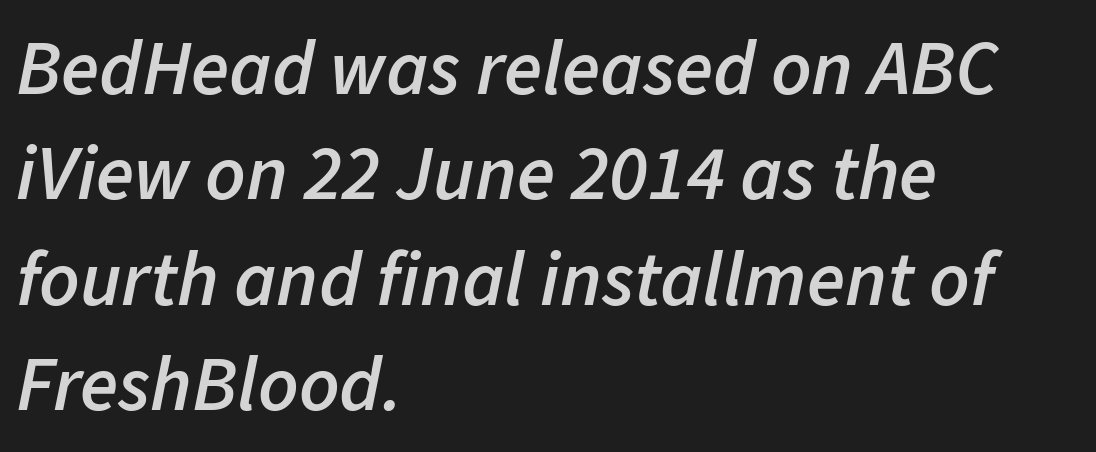
Just letters on the line, the space beneath them empty. Spacing verdict: proportional, widths tailored to each character. Does the leading feel generous? No, just average. Standard letterfit; no display-style spreading of the glyphs. Slant detected: the letters are inclined. Casual observation: everything's shoved over to the left.
